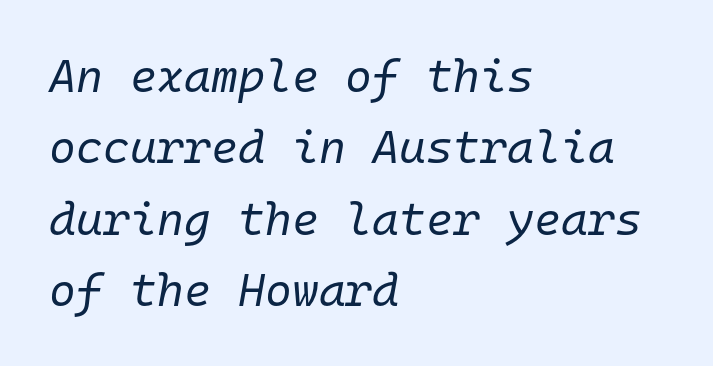
Nobody touched the tracking dial on this one. If you measured baseline to baseline, you'd find a middling distance. Leftover space on each line is placed entirely after the last word. Think of a typewriter: that constant character pitch is what you see here. Posture: slanted.
